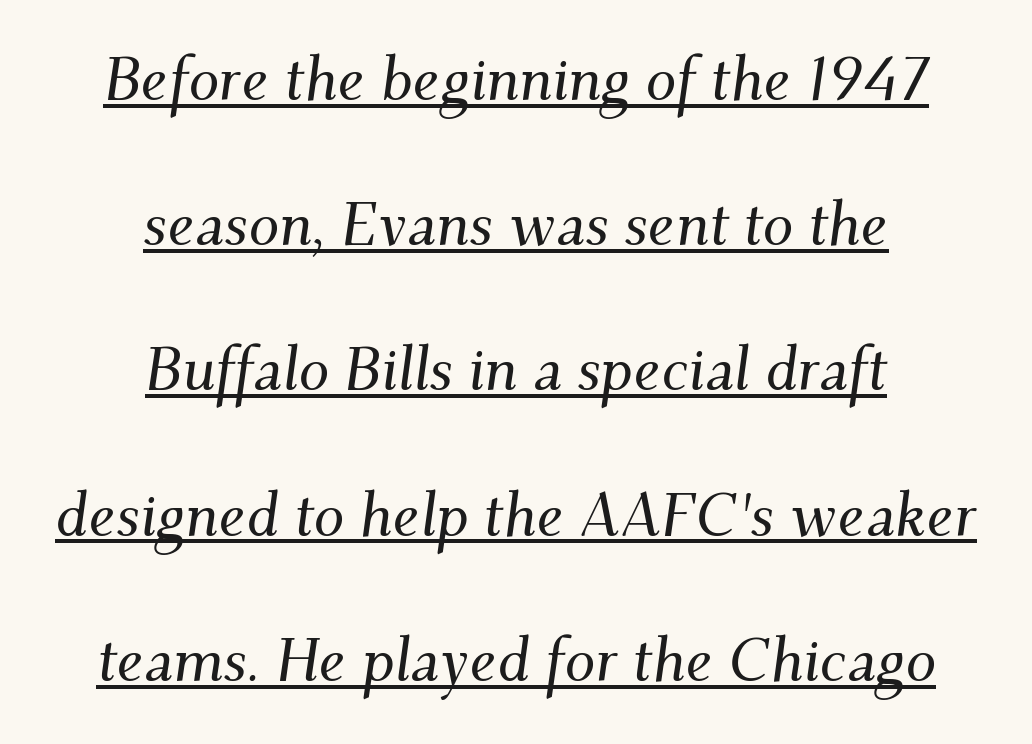
The image shows 61 px serif type, italic (leaning right); set centered, loose line spacing (2.38x), normal letter spacing, underlined; medium stroke contrast and a small x-height.
